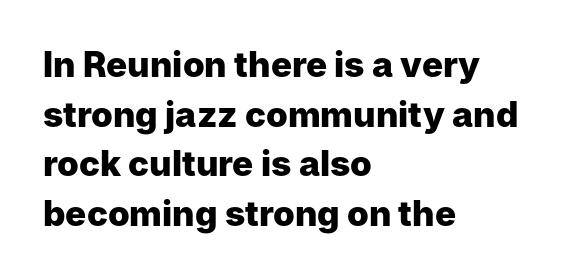
Type style note: lacks serifs. Nope, not italic — everything's standing straight. The face used here is rendered with its standard letterfit. Varying glyph widths throughout — classic text-font behaviour.
